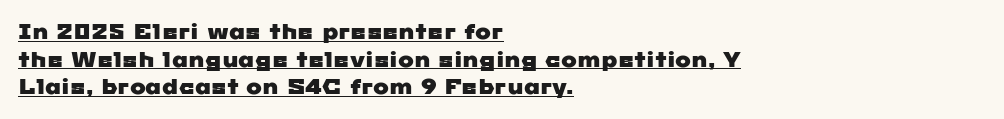
The image shows 21 px text type; set left-aligned, normal line spacing (1.31x), normal letter spacing, underlined.
